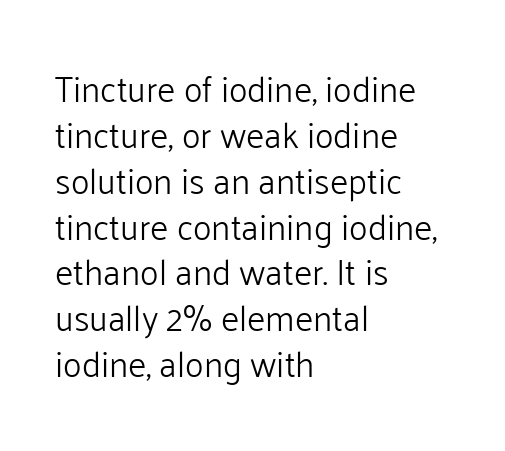
A roman cut, with each character standing at attention. The font family rendered here belongs to the sans-serif group. Here the designer chose a conventional face with non-uniform glyph widths. Honestly, there is no underline to notice here at all. Unbolded letterforms with no extra heft.
